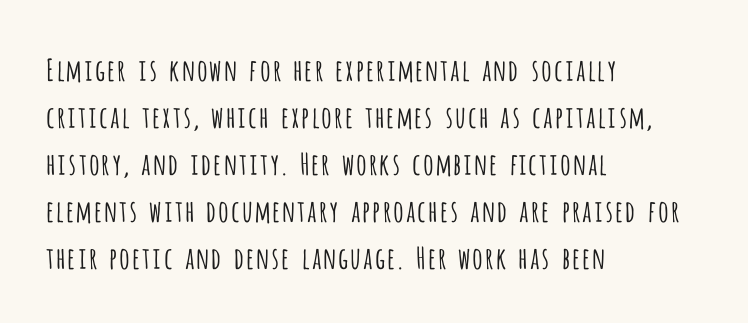
{"serif": "no", "italic": "no", "bold": "no", "weight": "light", "width": "condensed", "stroke_contrast": "low", "x_height": "large", "monospaced": "no", "underline": "no", "align": "left", "line_spacing": "normal", "line_spacing_ratio": 1.57, "letter_spacing": "normal", "letter_spacing_em": 0.0, "glyph_px": 30}
